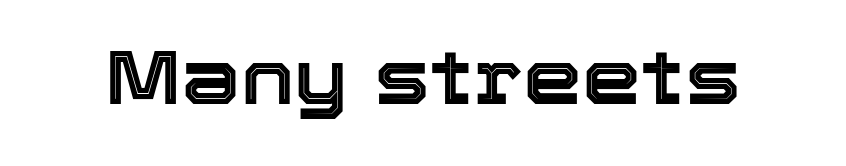
Q: Is the text italic (slanted)? A: No, it is upright.
Q: Is the text underlined? A: No.
Q: Is the spacing between letters normal or unusually wide? A: Normal.
Q: Width (condensed, normal, or wide)? A: Normal.
Q: x-height? A: Medium.
Q: Monospaced? A: No.
